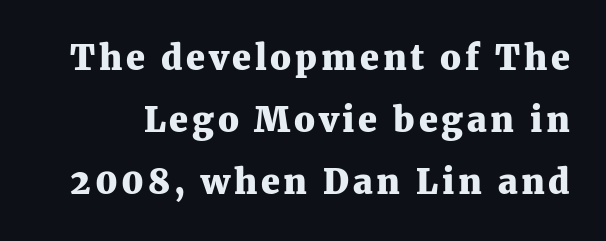
Q: Is the text bold? A: Yes.
Q: Is the text italic (slanted)? A: No, it is upright.
Q: Is the typeface a serif or a sans-serif typeface? A: Serif.
Q: Is the text underlined? A: No.
Q: Width (condensed, normal, or wide)? A: Normal.
Q: Stroke contrast? A: Medium.
Q: x-height? A: Medium.
Q: Monospaced? A: No.
